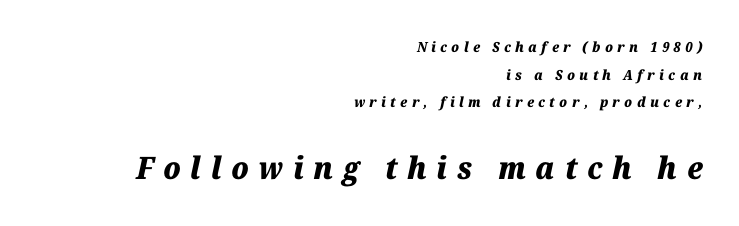
Q: Is the text bold? A: Yes.
Q: Is the text italic (slanted)? A: Yes, it leans right by about 12 degrees.
Q: Is the text underlined? A: No.
Q: How is the paragraph aligned? A: Right-aligned.
Q: Is the spacing between letters normal or unusually wide? A: Unusually wide.
Q: Is the spacing between lines tight, normal or loose? A: Loose.
Q: Which block of text is set in a larger size, the first (top) or the second (bottom)? A: The second (bottom) one.
Q: Width (condensed, normal, or wide)? A: Normal.
Q: Stroke contrast? A: Medium.
Q: x-height? A: Medium.
Q: Monospaced? A: No.
